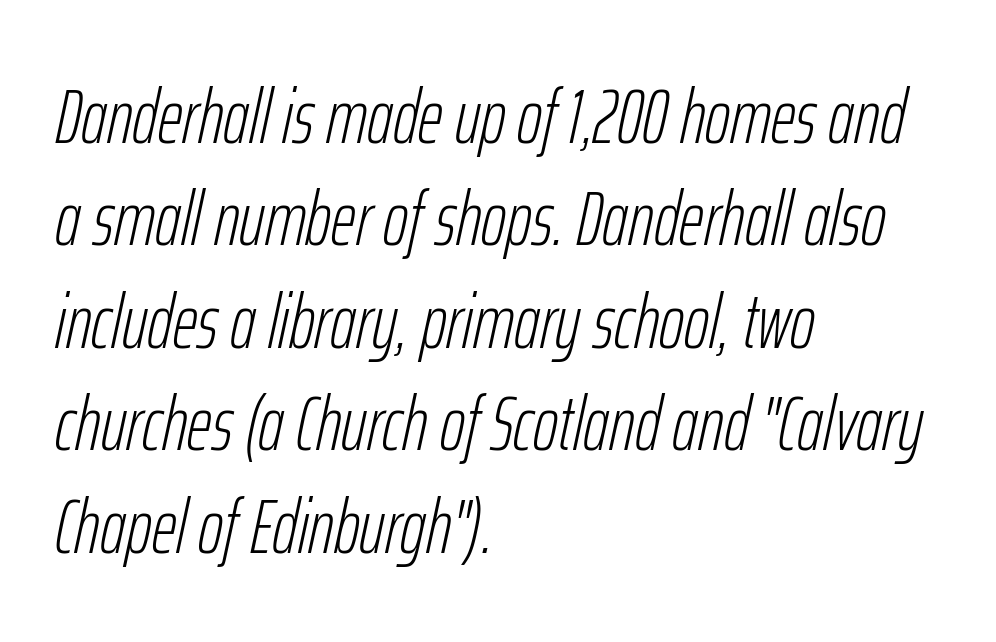
Q: Is the text bold? A: No.
Q: Is the text italic (slanted)? A: Yes, it leans right by about 12 degrees.
Q: Is the text underlined? A: No.
Q: How is the paragraph aligned? A: Left-aligned.
Q: Is the spacing between letters normal or unusually wide? A: Normal.
Q: Is the spacing between lines tight, normal or loose? A: Normal.
Q: Width (condensed, normal, or wide)? A: Condensed.
Q: Stroke contrast? A: Low.
Q: x-height? A: Medium.
Q: Monospaced? A: No.
